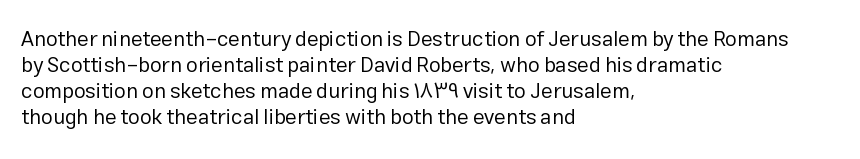
The image shows 21 px text type, upright; set left-aligned, line spacing 1.24x, normal letter spacing, not underlined.
